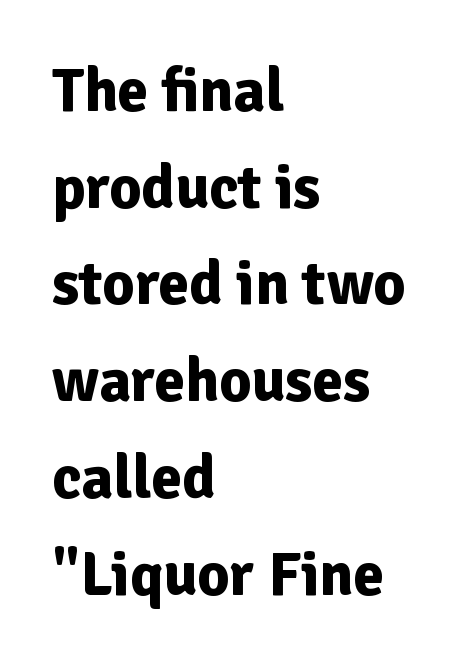
{"serif": "no", "italic": "no", "bold": "yes", "weight": "bold", "width": "normal", "stroke_contrast": "low", "x_height": "medium", "monospaced": "no", "underline": "no", "align": "left", "line_spacing": "normal", "line_spacing_ratio": 1.56, "letter_spacing": "normal", "letter_spacing_em": 0.0, "glyph_px": 62}
